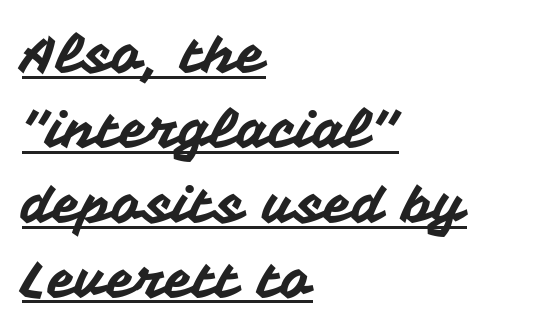
Alignment: flush left. Does extra space separate the letters? No, they use regular spacing. The words here are underlined. Unlike a traditional serif, this face leaves its strokes unadorned.
